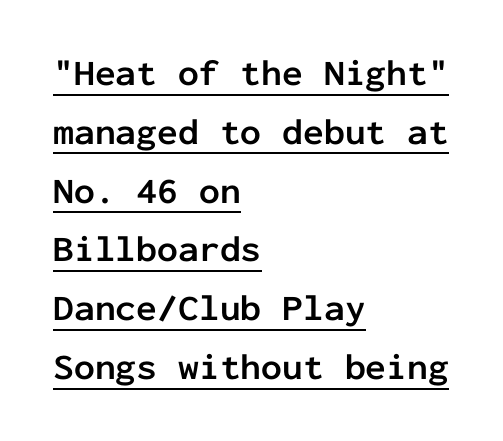
The image shows 37 px semibold sans-serif type, upright, monospaced; set left-aligned, normal line spacing (1.59x), normal letter spacing, underlined; low stroke contrast and a medium x-height.
